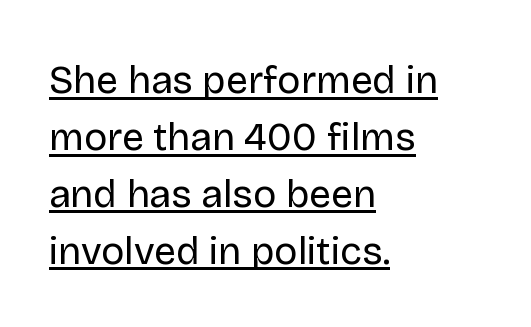
Stems here are at most as thick as an everyday book face. The letterforms sit shoulder to shoulder at normal distance. Classification — sans serif. Nope, not italic — everything's standing straight. Notice how descenders clear the ascenders below comfortably — that's standard leading. Line starts are locked; line ends wander.
